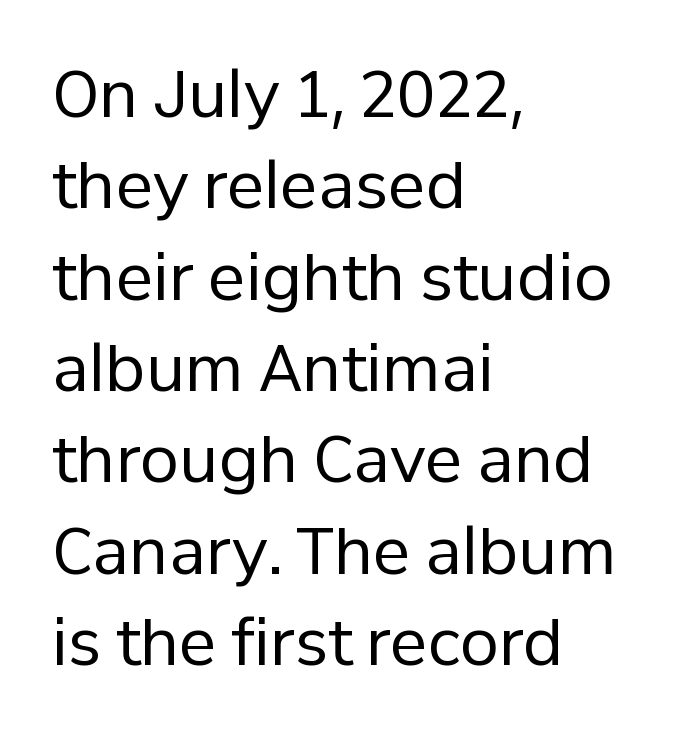
The image shows 63 px regular-weight sans-serif type, upright; set left-aligned, normal line spacing (1.45x), normal letter spacing, not underlined; low stroke contrast and a medium x-height.
